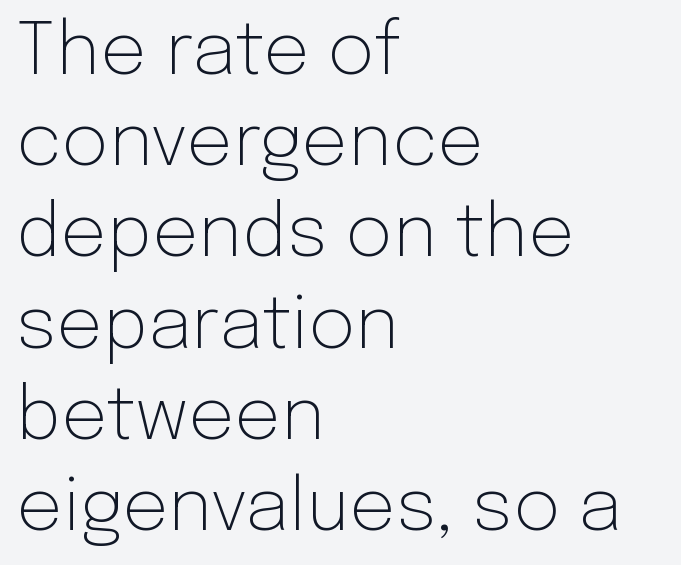
The image shows 73 px light sans-serif type, upright; set left-aligned, normal line spacing (1.25x), normal letter spacing, not underlined; low stroke contrast and a medium x-height.
